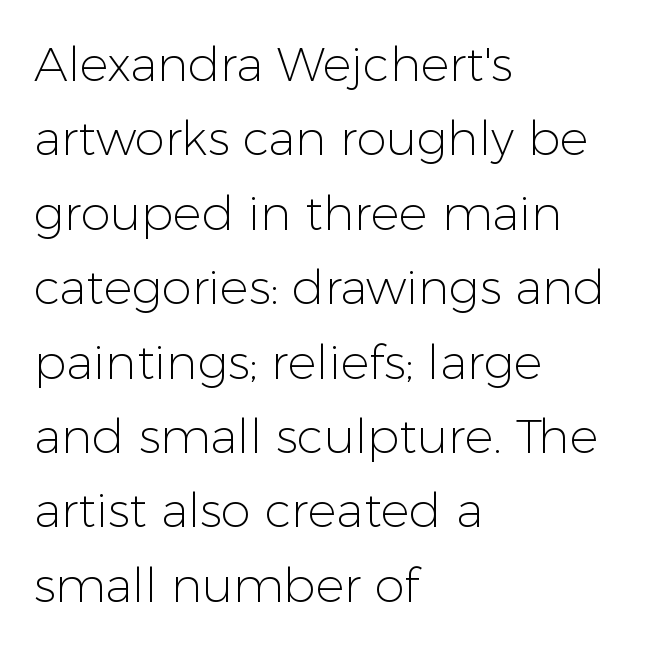
The image shows 48 px light sans-serif type, upright; set left-aligned, normal line spacing (1.55x), normal letter spacing, not underlined; low stroke contrast and a medium x-height.
